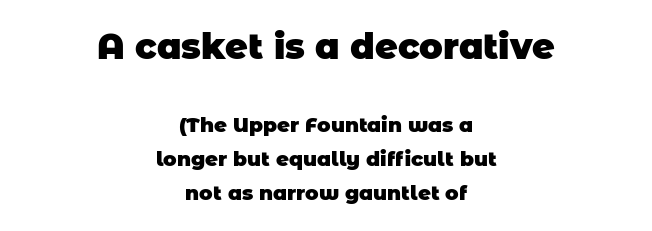
Look at the glyph heights: the upper group is clearly the bigger setting. Nothing sits at the stroke ends, so this counts as sans-serif. Strokes here are thick enough to call this a true bold. Note the varied advance widths — an 'i' is clearly narrower than an 'm'. The line-height multiplier appears to be the usual default. These lines keep a tight, regular rhythm from letter to letter.
